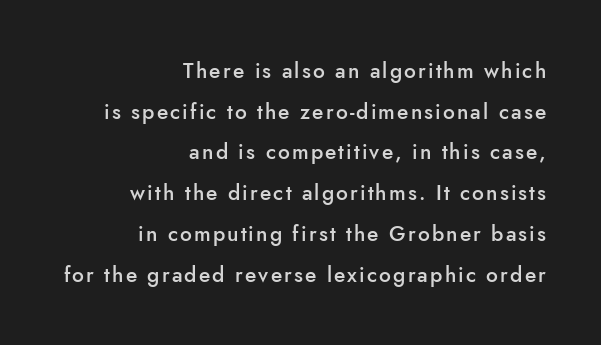
Designer's note — italics off, roman on. The vertical gap from one line to the next is large. Descenders hang freely into open space. Typographic density is moderately raised because the face is semibold. Which margin do the lines hug? The right one — the left edge is uneven.
